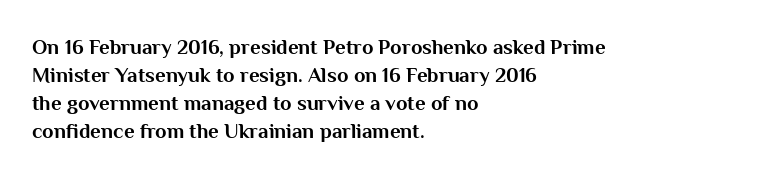
Anything drawn beneath the words? Only blank space. Evenly set lines give the paragraph a standard silhouette. In CSS terms this would be text-align: left. The font's upright variant was chosen for this text. Strokes here are thick enough to call this a true bold.
